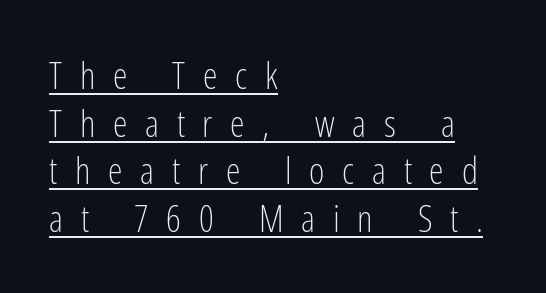
The image shows 37 px light, condensed sans-serif type, upright; set left-aligned, normal line spacing (1.29x), unusually wide letter spacing (+0.48 em), underlined; low stroke contrast and a medium x-height.
